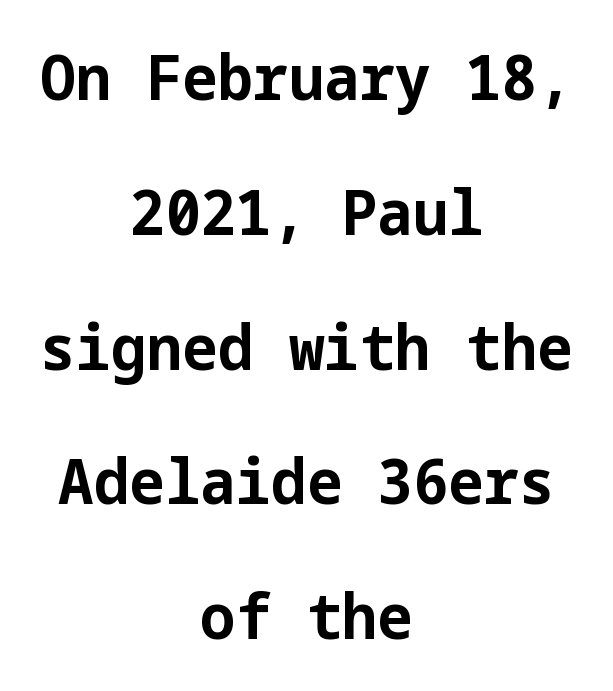
Q: Is the text bold? A: Yes.
Q: Is the text italic (slanted)? A: No, it is upright.
Q: Is the typeface a serif or a sans-serif typeface? A: Sans-serif.
Q: Is the text underlined? A: No.
Q: How is the paragraph aligned? A: Centered.
Q: Is the spacing between letters normal or unusually wide? A: Normal.
Q: Is the spacing between lines tight, normal or loose? A: Loose.
Q: Width (condensed, normal, or wide)? A: Normal.
Q: Stroke contrast? A: Low.
Q: x-height? A: Medium.
